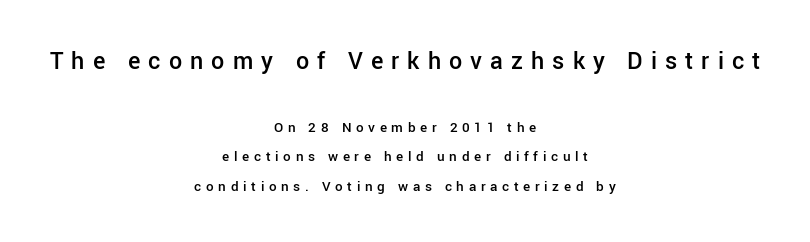
Q: Is the text bold? A: Semi-bold.
Q: Is the text italic (slanted)? A: No, it is upright.
Q: Is the text underlined? A: No.
Q: How is the paragraph aligned? A: Centered.
Q: Is the spacing between letters normal or unusually wide? A: Unusually wide.
Q: Is the spacing between lines tight, normal or loose? A: Loose.
Q: Which block of text is set in a larger size, the first (top) or the second (bottom)? A: The first (top) one.
